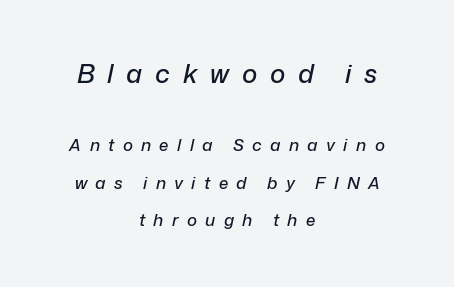
Q: Is the text italic (slanted)? A: Yes, it leans right by about 12 degrees.
Q: Is the text underlined? A: No.
Q: How is the paragraph aligned? A: Centered.
Q: Is the spacing between letters normal or unusually wide? A: Unusually wide.
Q: Is the spacing between lines tight, normal or loose? A: Loose.
Q: Which block of text is set in a larger size, the first (top) or the second (bottom)? A: The first (top) one.
